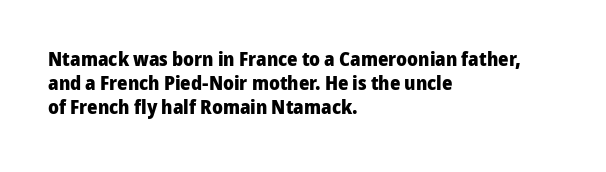
The image shows 20 px bold type, upright; set left-aligned, line spacing 1.21x, normal letter spacing, not underlined.
